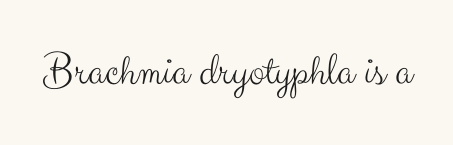
The image shows 47 px light sans-serif type; set normal letter spacing, not underlined; medium stroke contrast and a small x-height.
